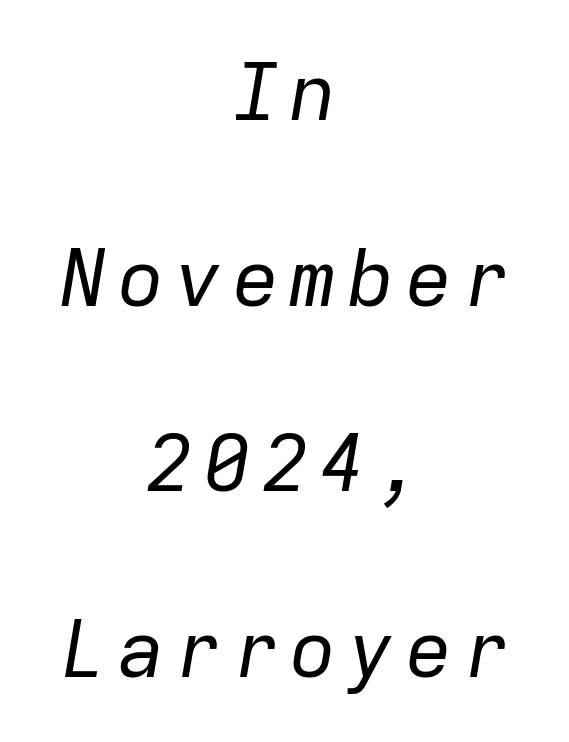
The image shows 80 px regular-weight type, italic (leaning right), monospaced; set centered, loose line spacing (2.32x), not underlined; low stroke contrast and a medium x-height.
